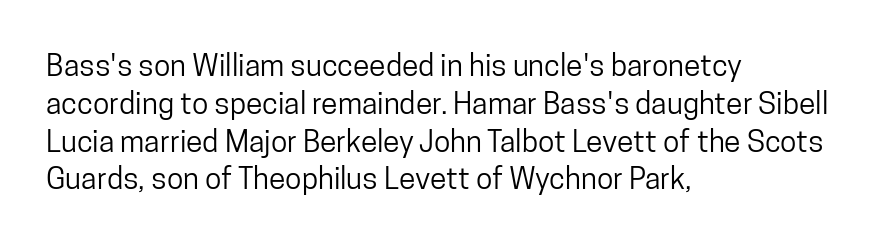
The image shows 30 px condensed sans-serif type, upright; set left-aligned, normal line spacing (1.26x), normal letter spacing, not underlined; low stroke contrast and a medium x-height.
